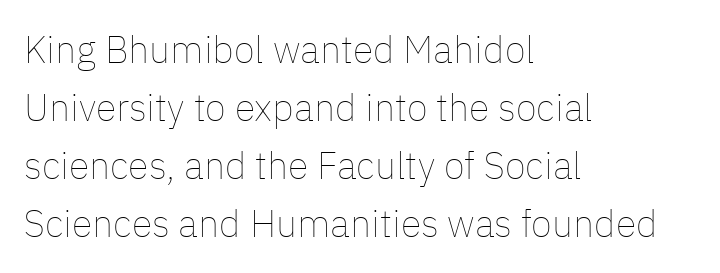
Interline gaps are of average width in this sample. Every row of glyphs begins at an identical x-position on the left. The characters are drawn with everyday or finer stroke widths. This is roman type, the default non-slanted kind. The rendering keeps characters at their native spacing. Check under the words: just untouched page.
